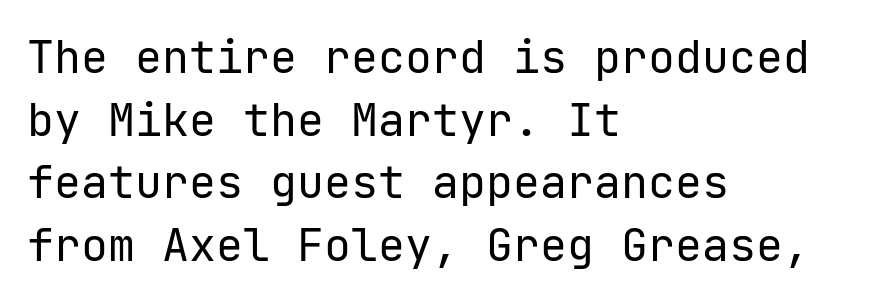
The image shows 45 px regular-weight sans-serif type, upright; set left-aligned, normal line spacing (1.39x), normal letter spacing, not underlined; low stroke contrast and a medium x-height.
